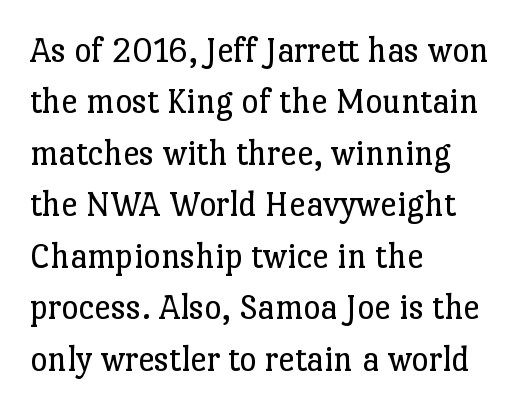
The image shows 37 px regular-weight serif type, upright; set left-aligned, normal line spacing (1.39x), normal letter spacing, not underlined; low stroke contrast and a medium x-height.
